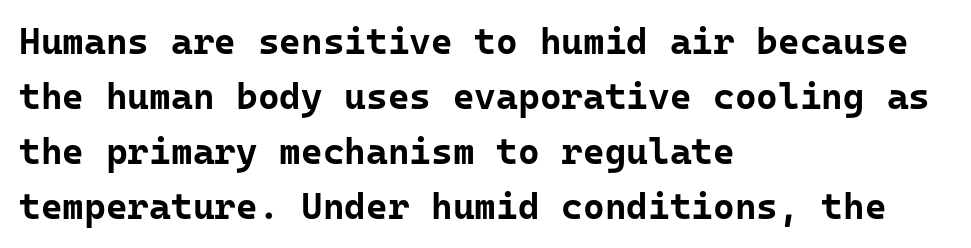
The image shows 37 px bold sans-serif type, upright, monospaced; set left-aligned, normal line spacing (1.49x), normal letter spacing, not underlined; low stroke contrast and a medium x-height.
